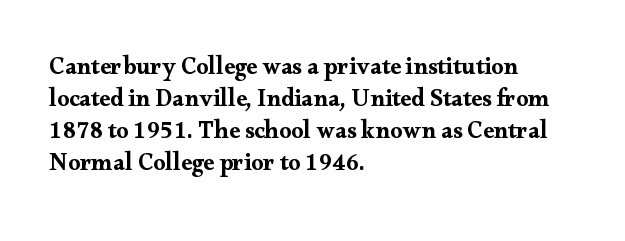
Q: Is the text italic (slanted)? A: No, it is upright.
Q: Is the text underlined? A: No.
Q: How is the paragraph aligned? A: Left-aligned.
Q: Is the spacing between letters normal or unusually wide? A: Normal.
Q: Is the spacing between lines tight, normal or loose? A: Normal.
